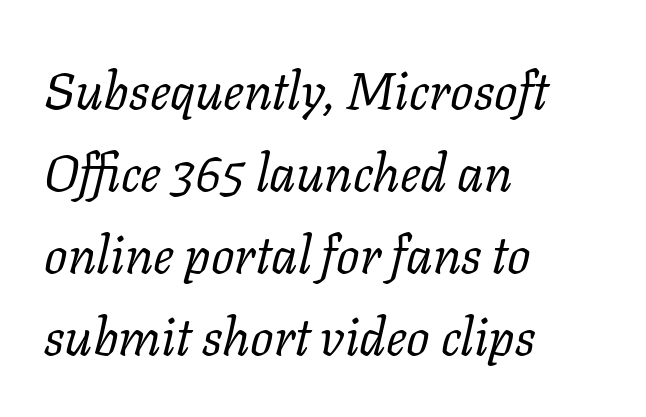
{"serif": "yes", "italic": "yes", "lean": "right", "slant_degrees": 11, "bold": "no", "weight": "regular", "width": "normal", "stroke_contrast": "low", "x_height": "medium", "monospaced": "no", "underline": "no", "align": "left", "line_spacing": "normal", "line_spacing_ratio": 1.58, "letter_spacing": "normal", "letter_spacing_em": 0.0, "glyph_px": 52}
